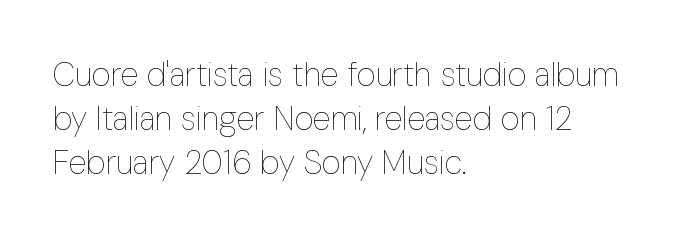
Q: Is the text bold? A: No.
Q: Is the text italic (slanted)? A: No, it is upright.
Q: Is the text underlined? A: No.
Q: How is the paragraph aligned? A: Left-aligned.
Q: Is the spacing between letters normal or unusually wide? A: Normal.
Q: Is the spacing between lines tight, normal or loose? A: Normal.
Q: Width (condensed, normal, or wide)? A: Condensed.
Q: Stroke contrast? A: Low.
Q: x-height? A: Medium.
Q: Monospaced? A: No.
